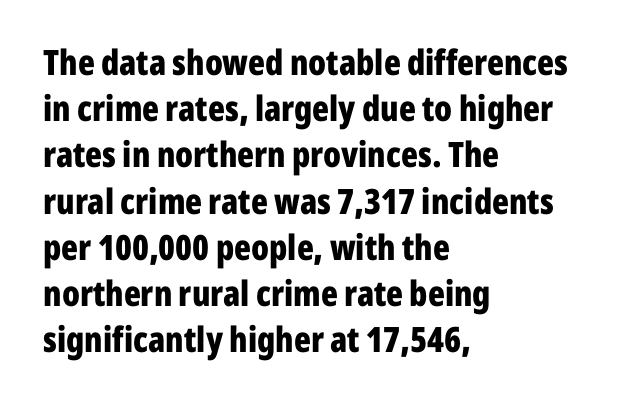
Lines of text with bare space underneath. The lines are quadded left. Leading matches the norm, producing a regular column. These lines were composed using upright roman letters. Look at the stroke-to-counter ratio: heavy, a bold.
